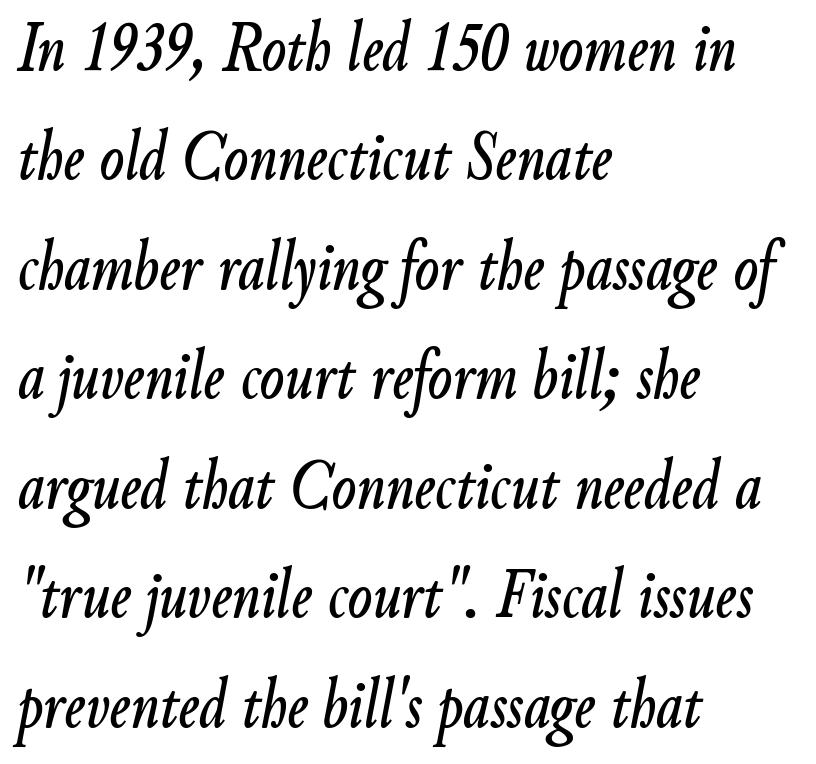
{"italic": "yes", "lean": "right", "slant_degrees": 9, "width": "condensed", "stroke_contrast": "low", "x_height": "small", "monospaced": "no", "underline": "no", "align": "left", "line_spacing": "normal", "line_spacing_ratio": 1.52, "letter_spacing": "normal", "letter_spacing_em": 0.0, "glyph_px": 72}
